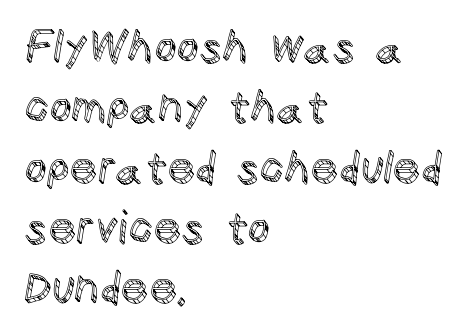
Looks like regular typesetting: each glyph gets only the width it needs. The space beneath each line is pristine and unruled. The ragged edge is on the right, which tells us the setting is flush left. This sample uses plain, unmodified letter spacing.
